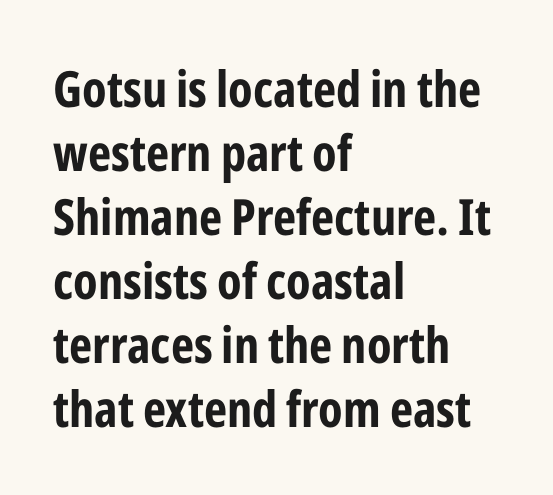
The image shows 50 px bold, condensed sans-serif type, upright; set left-aligned, normal line spacing (1.28x), normal letter spacing, not underlined; low stroke contrast and a medium x-height.
